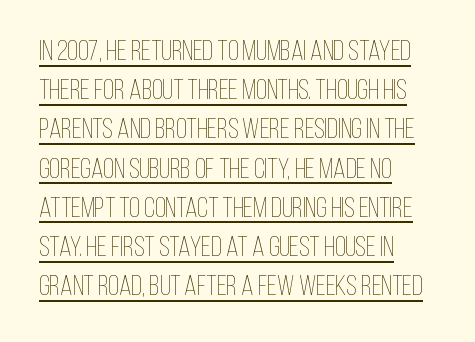
The image shows 28 px thin, condensed type, upright; set left-aligned, normal line spacing (1.4x), normal letter spacing, underlined; low stroke contrast and a large x-height.
